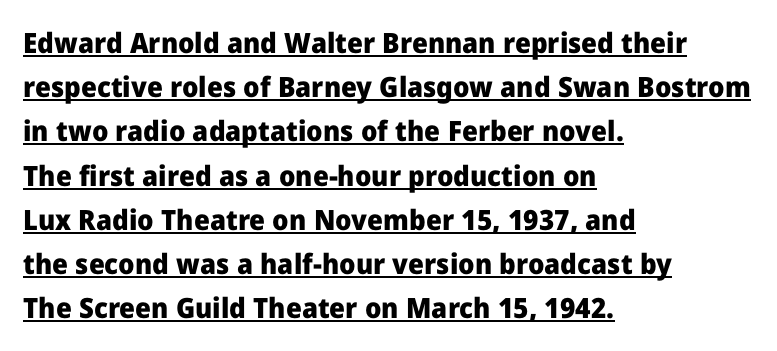
{"serif": "no", "italic": "no", "bold": "yes", "weight": "heavy", "width": "normal", "stroke_contrast": "low", "x_height": "medium", "monospaced": "no", "underline": "yes", "align": "left", "line_spacing": "normal", "line_spacing_ratio": 1.58, "letter_spacing": "normal", "letter_spacing_em": 0.0, "glyph_px": 28}
